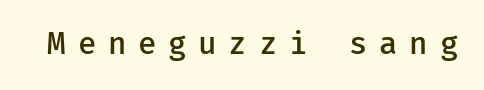
Q: Is the text bold? A: Semi-bold.
Q: Is the text italic (slanted)? A: No, it is upright.
Q: Is the typeface a serif or a sans-serif typeface? A: Sans-serif.
Q: Is the text underlined? A: No.
Q: Is the spacing between letters normal or unusually wide? A: Unusually wide.
Q: Width (condensed, normal, or wide)? A: Normal.
Q: Stroke contrast? A: Low.
Q: x-height? A: Medium.
